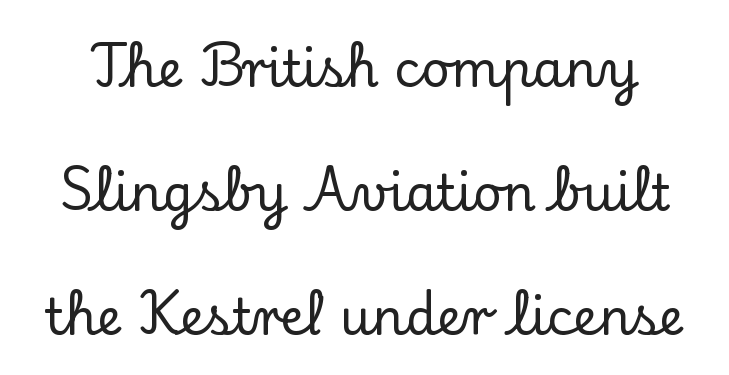
Q: Is the text italic (slanted)? A: No, it is upright.
Q: Is the typeface a serif or a sans-serif typeface? A: Serif.
Q: Is the text underlined? A: No.
Q: Is the spacing between letters normal or unusually wide? A: Normal.
Q: Is the spacing between lines tight, normal or loose? A: Loose.
Q: Width (condensed, normal, or wide)? A: Normal.
Q: Stroke contrast? A: Low.
Q: x-height? A: Small.
Q: Monospaced? A: No.
